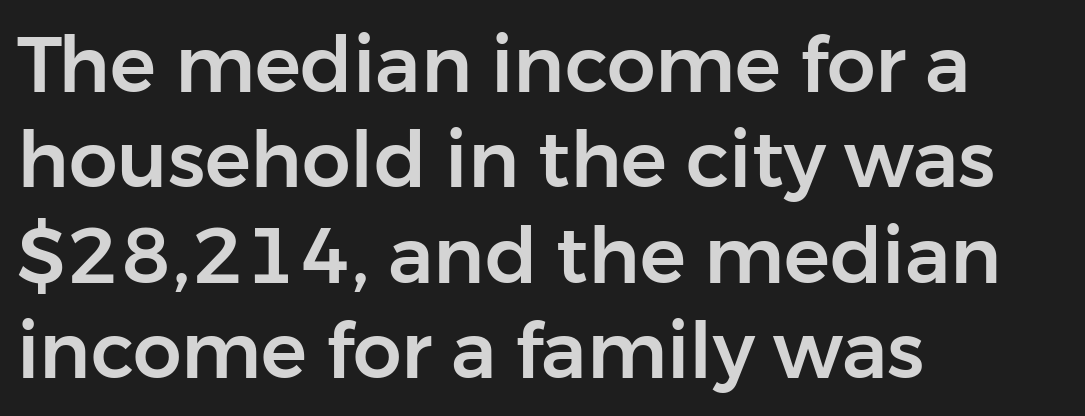
{"serif": "no", "italic": "no", "width": "normal", "stroke_contrast": "low", "x_height": "medium", "monospaced": "no", "underline": "no", "align": "left", "line_spacing_ratio": 1.24, "letter_spacing": "normal", "letter_spacing_em": 0.0, "glyph_px": 77}
